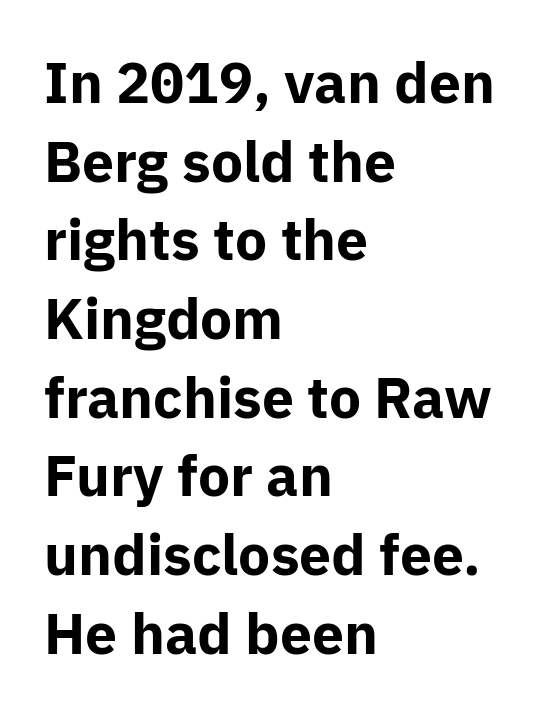
Decoration check: the copy has no underline. Baseline-to-baseline distance is the conventional proportion of letter height. The lines in this sample share a left origin and differ only in where they stop. Do the letters lean? They stand straight. Spacing between characters is what you'd get straight out of the box. Character widths vary here, with narrow letters taking less room than wide ones.
